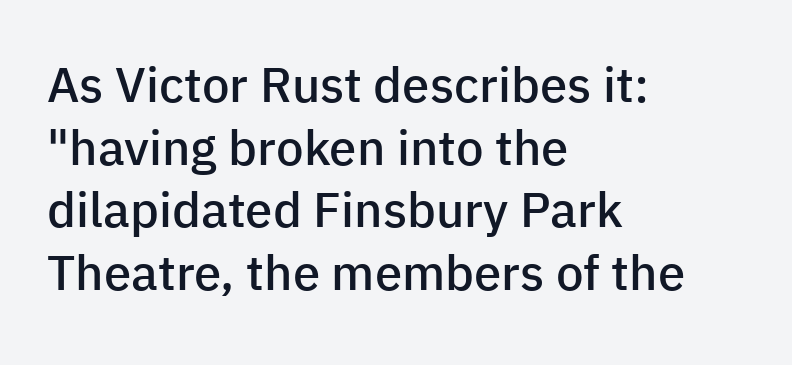
Q: Is the text bold? A: Semi-bold.
Q: Is the text italic (slanted)? A: No, it is upright.
Q: Is the typeface a serif or a sans-serif typeface? A: Sans-serif.
Q: Is the text underlined? A: No.
Q: How is the paragraph aligned? A: Left-aligned.
Q: Is the spacing between letters normal or unusually wide? A: Normal.
Q: Is the spacing between lines tight, normal or loose? A: Normal.
Q: Width (condensed, normal, or wide)? A: Normal.
Q: Stroke contrast? A: Low.
Q: x-height? A: Medium.
Q: Monospaced? A: No.
